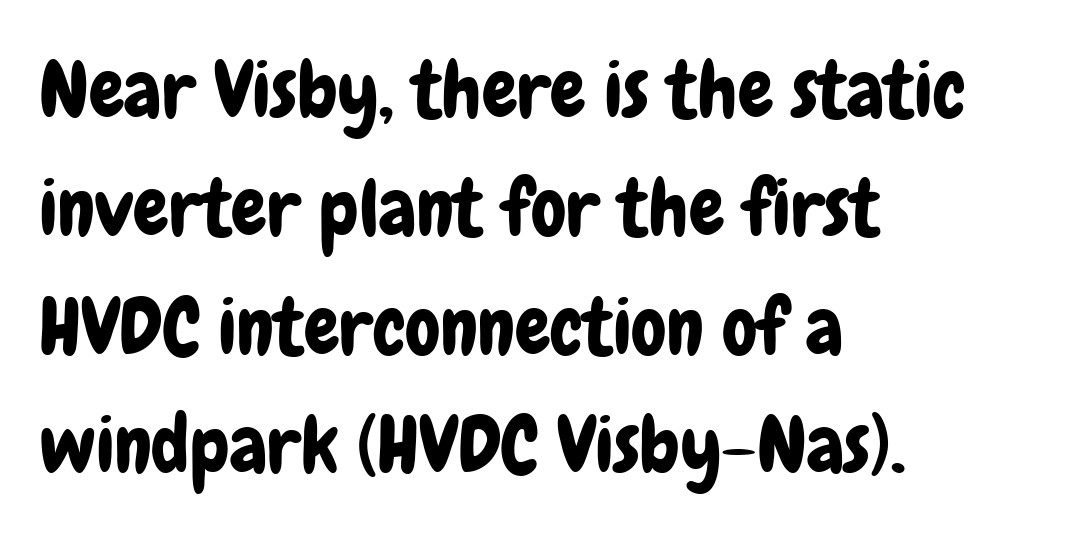
{"serif": "no", "italic": "no", "width": "condensed", "stroke_contrast": "low", "x_height": "medium", "monospaced": "no", "underline": "no", "align": "left", "line_spacing": "normal", "line_spacing_ratio": 1.5, "letter_spacing": "normal", "letter_spacing_em": 0.0, "glyph_px": 79}
